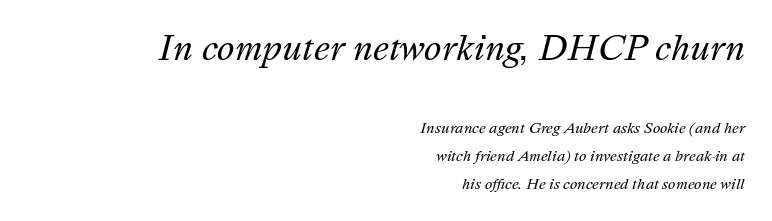
Spacing between characters is what you'd get straight out of the box. All the whitespace from short lines collects on the left. The font is comparable to plain body text, perhaps lighter. Baseline-to-baseline distance is far greater than the letter height.
